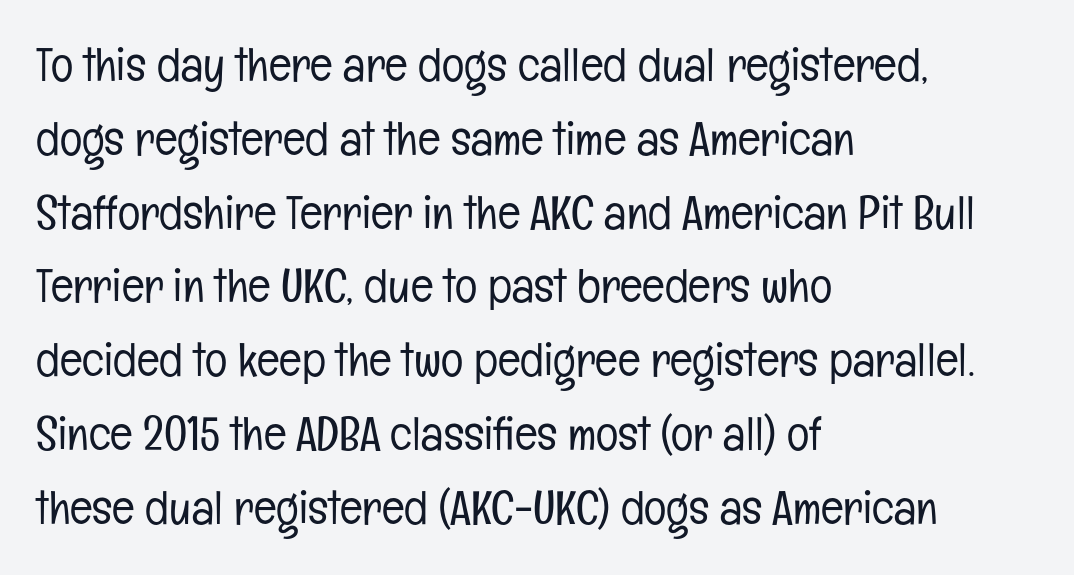
The image shows 47 px light, condensed sans-serif type, upright; set left-aligned, normal line spacing (1.57x), normal letter spacing, not underlined; low stroke contrast and a medium x-height.
